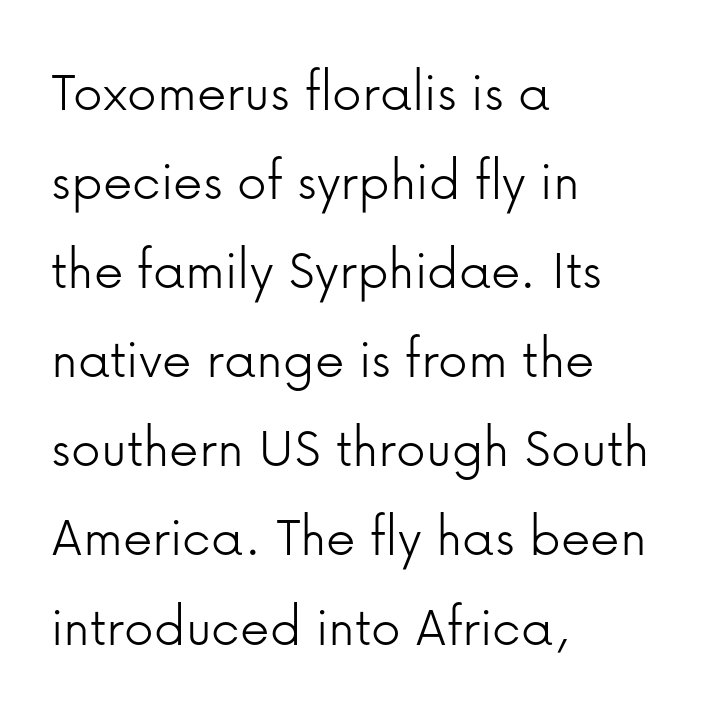
{"serif": "no", "italic": "no", "bold": "no", "weight": "light", "width": "normal", "stroke_contrast": "low", "x_height": "medium", "monospaced": "no", "underline": "no", "align": "left", "line_spacing": "normal", "line_spacing_ratio": 1.51, "letter_spacing": "normal", "letter_spacing_em": 0.0, "glyph_px": 59}
